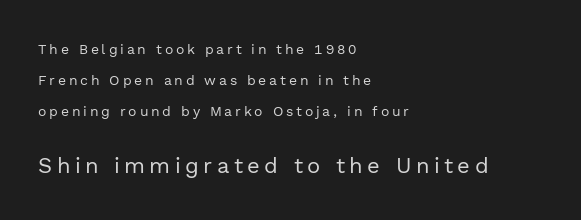
You get the small type first, then a jump to larger type. Is this a heavy cut? Hardly; it is regular or lighter. A classic flush-left, rag-right setting is used for this passage. The passage shown stacks its lines with a broad gap. The gap between lines stays unmarked. Italic: no, the glyphs are upright roman.
